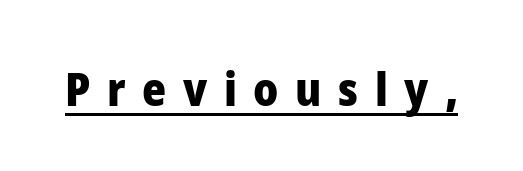
Every character sits straight up, as roman type does. Underlined type. The rendering shows plain stroke endings on the letterforms — a sans-serif design. Note the varied advance widths — an 'i' is clearly narrower than an 'm'. In terms of weight, the rendering is a true, heavy bold.
